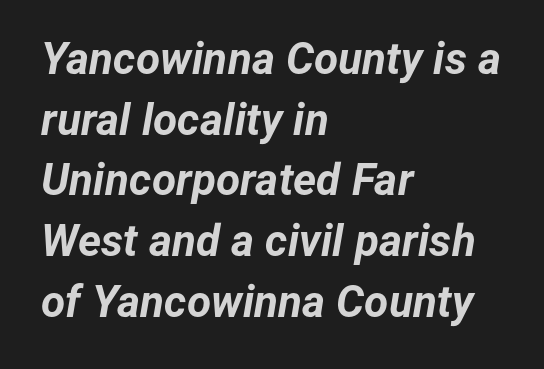
When letters slant like this, we call the style italic. As a designer I'd log this as weight 700, bold. Reading down the block, your eye returns to a fixed left position each line. Character widths vary here, with narrow letters taking less room than wide ones. Rows of type keep a routine distance in the vertical direction. Tracking here is standard; glyphs follow each other at the usual distance.
